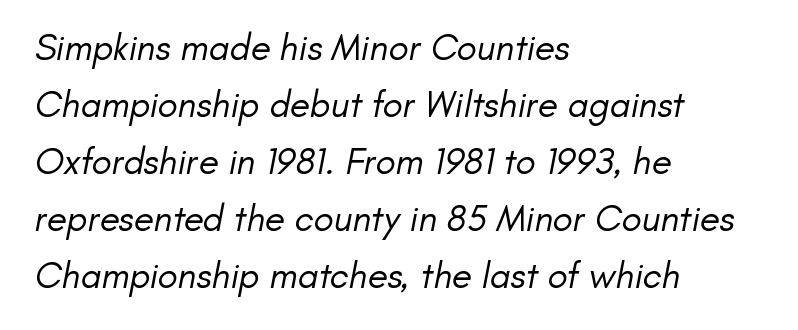
The space beneath each line is pristine and unruled. Observe the ordinary spacing: letters are neighbours, not strangers. A normal amount of white space separates one row of letters from the next. A student would call this left alignment; a typographer would say flush left, rag right.
